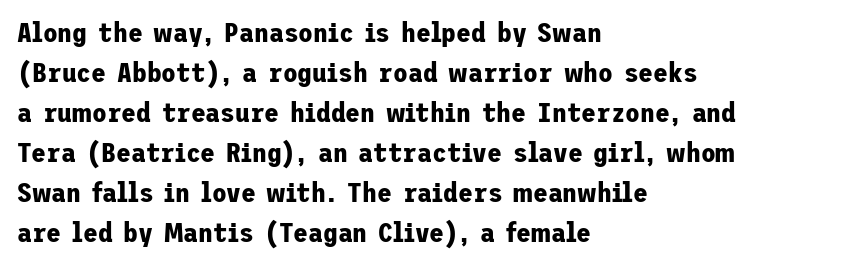
The image shows 27 px bold type, upright; set left-aligned, normal line spacing (1.48x), normal letter spacing, not underlined.
